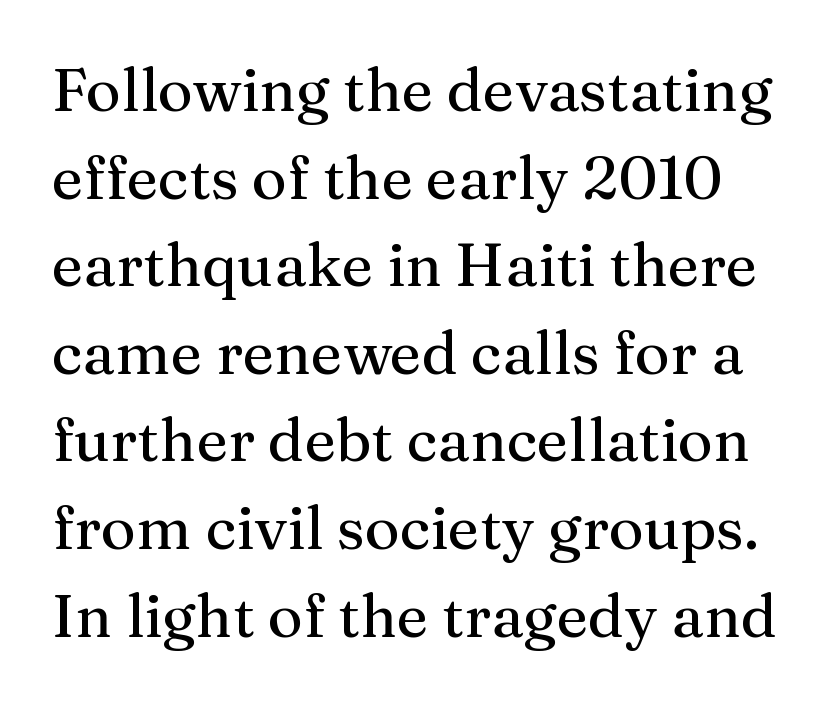
The line texture is even and compact thanks to regular tracking. Varying glyph widths throughout — classic text-font behaviour. The passage shown stacks its lines at a standard gap. Unmarked baselines from the first word to the last. Do the letters lean? They stand straight. Old-style or modern, the face here clearly has serifs.
